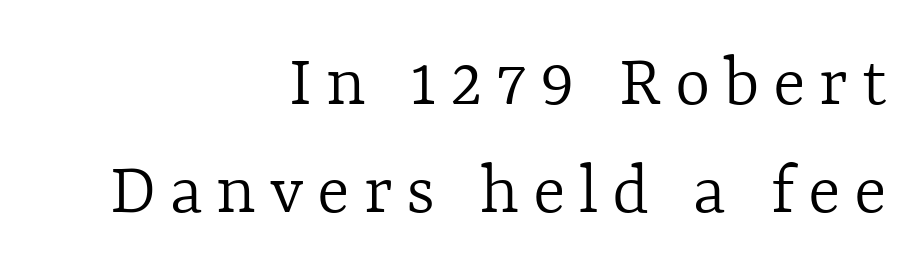
{"italic": "no", "bold": "no", "weight": "light", "width": "normal", "x_height": "medium", "monospaced": "no", "underline": "no", "align": "right", "line_spacing": "normal", "line_spacing_ratio": 1.42, "glyph_px": 76}
